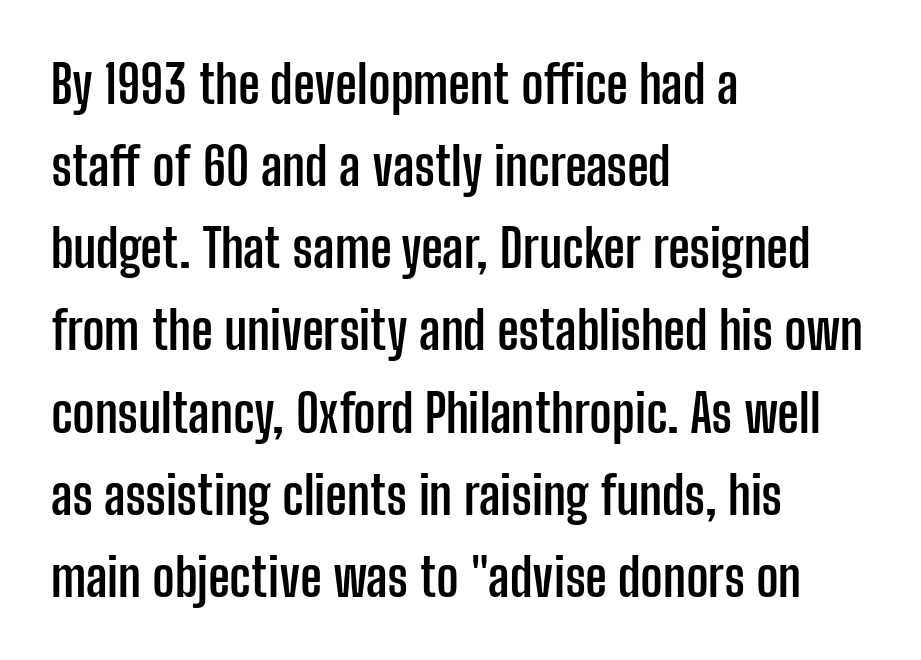
{"serif": "no", "italic": "no", "bold": "yes", "weight": "semibold", "width": "condensed", "stroke_contrast": "low", "x_height": "medium", "monospaced": "no", "underline": "no", "align": "left", "line_spacing": "normal", "line_spacing_ratio": 1.55, "letter_spacing": "normal", "letter_spacing_em": 0.0, "glyph_px": 53}
